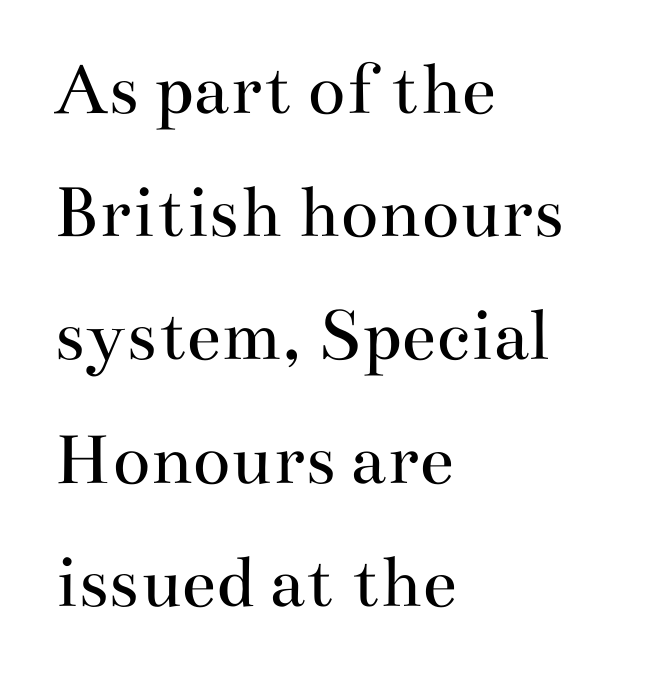
Leading: standard. A typesetter would call this proportional, since set widths differ per character. Glance below the letters and you will spot only blank space. Is this a heavy cut? Hardly; it is regular or lighter. No extra tracking has been applied to these lines.
